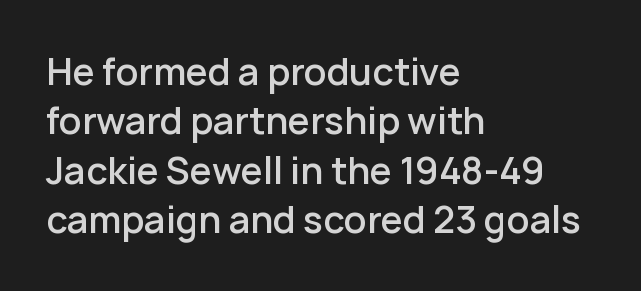
Q: Is the text bold? A: Semi-bold.
Q: Is the text italic (slanted)? A: No, it is upright.
Q: Is the typeface a serif or a sans-serif typeface? A: Sans-serif.
Q: Is the text underlined? A: No.
Q: How is the paragraph aligned? A: Left-aligned.
Q: Is the spacing between letters normal or unusually wide? A: Normal.
Q: Is the spacing between lines tight, normal or loose? A: Normal.
Q: Width (condensed, normal, or wide)? A: Normal.
Q: Stroke contrast? A: Low.
Q: x-height? A: Medium.
Q: Monospaced? A: No.
